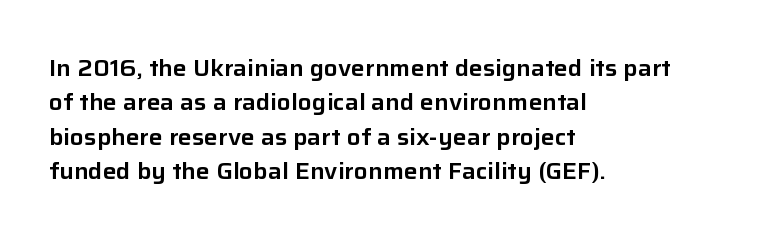
{"italic": "no", "underline": "no", "align": "left", "line_spacing": "normal", "line_spacing_ratio": 1.49, "letter_spacing": "normal", "letter_spacing_em": 0.0, "glyph_px": 23}
